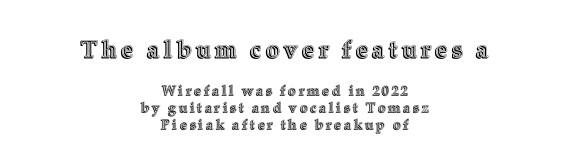
{"italic": "no", "underline": "no", "align": "center", "line_spacing_ratio": 1.21, "larger_block": "first", "size_ratio": 1.71, "glyph_px": 24}
